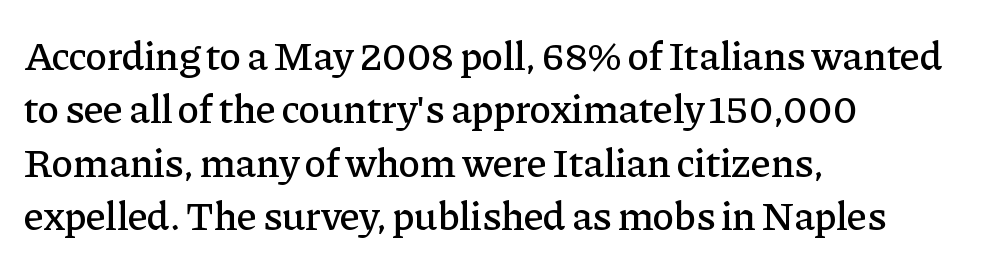
{"serif": "yes", "italic": "no", "width": "normal", "stroke_contrast": "low", "x_height": "medium", "monospaced": "no", "underline": "no", "align": "left", "line_spacing": "normal", "line_spacing_ratio": 1.3, "letter_spacing": "normal", "letter_spacing_em": 0.0, "glyph_px": 41}
